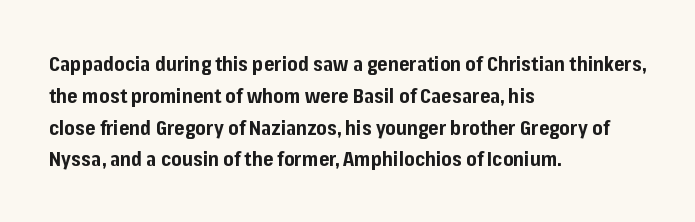
Upright lettering throughout. The foot of each line stays bare and open. Line spacing here is normal. The letters sit at their default tracking, neither squeezed nor spread. The setting favours the left margin, as ordinary paragraphs usually do. These words are printed bold, with thick strokes throughout.
